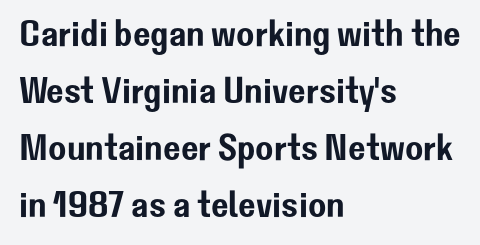
Are there feet on the stems? There aren't — it's a sans. The letters advance in unequal steps, a hallmark of proportional type. The horizontal fit of the characters is conventional and even. A normal amount of white space separates one row of letters from the next. Just letters on the line, the space beneath them empty.
